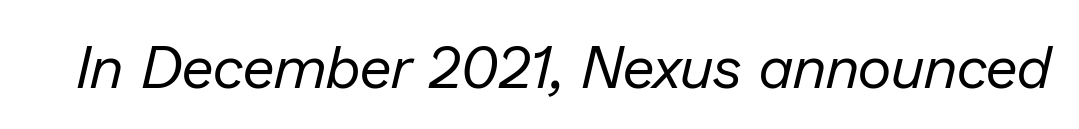
Q: Is the text bold? A: No.
Q: Is the text italic (slanted)? A: Yes, it leans right by about 13 degrees.
Q: Is the text underlined? A: No.
Q: Is the spacing between letters normal or unusually wide? A: Normal.
Q: Width (condensed, normal, or wide)? A: Normal.
Q: Stroke contrast? A: Low.
Q: x-height? A: Medium.
Q: Monospaced? A: No.
